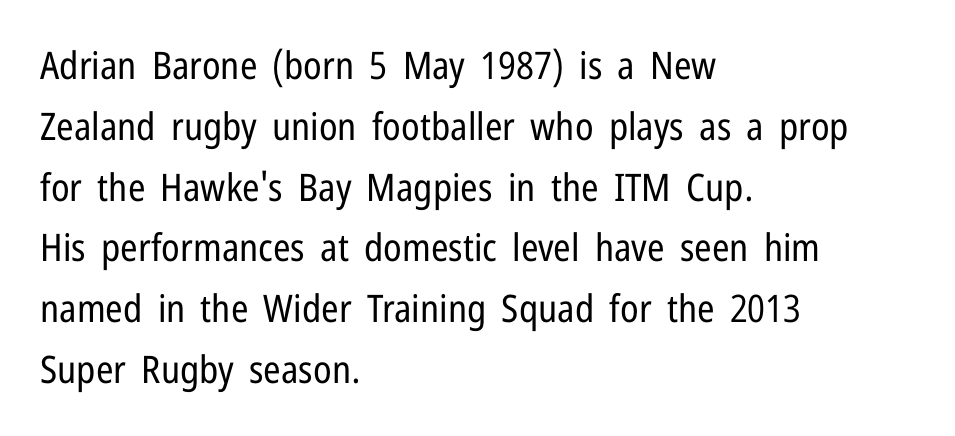
{"serif": "no", "italic": "no", "bold": "no", "weight": "regular", "width": "condensed", "stroke_contrast": "low", "x_height": "medium", "monospaced": "no", "underline": "no", "align": "left", "line_spacing": "normal", "line_spacing_ratio": 1.6, "letter_spacing": "normal", "letter_spacing_em": 0.0, "glyph_px": 38}
